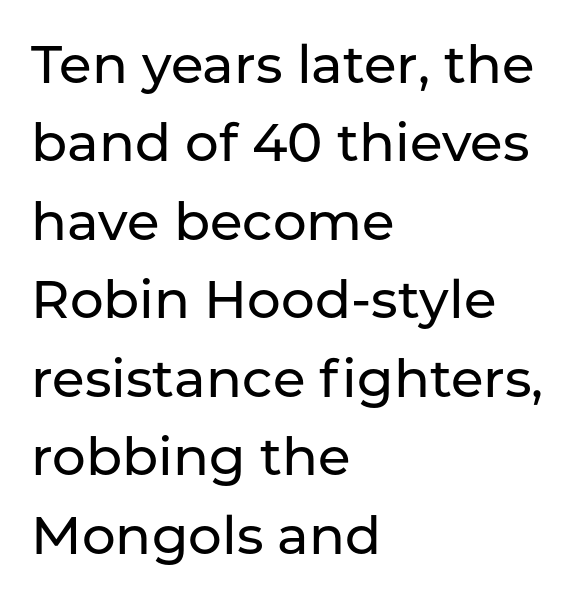
{"serif": "no", "italic": "no", "width": "normal", "stroke_contrast": "low", "x_height": "medium", "monospaced": "no", "underline": "no", "align": "left", "line_spacing": "normal", "line_spacing_ratio": 1.48, "letter_spacing": "normal", "letter_spacing_em": 0.0, "glyph_px": 53}
